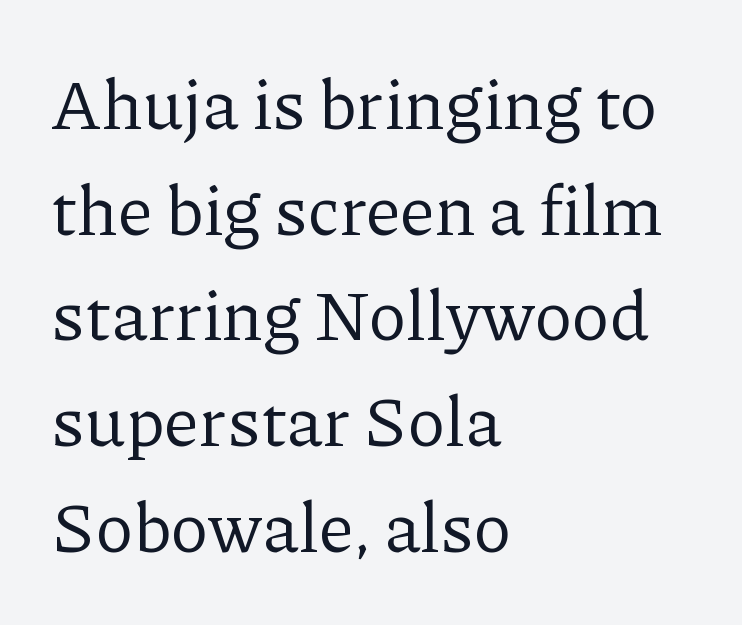
Q: Is the text bold? A: No.
Q: Is the text italic (slanted)? A: No, it is upright.
Q: Is the typeface a serif or a sans-serif typeface? A: Serif.
Q: Is the text underlined? A: No.
Q: How is the paragraph aligned? A: Left-aligned.
Q: Is the spacing between letters normal or unusually wide? A: Normal.
Q: Is the spacing between lines tight, normal or loose? A: Normal.
Q: Width (condensed, normal, or wide)? A: Normal.
Q: Stroke contrast? A: Low.
Q: x-height? A: Medium.
Q: Monospaced? A: No.
